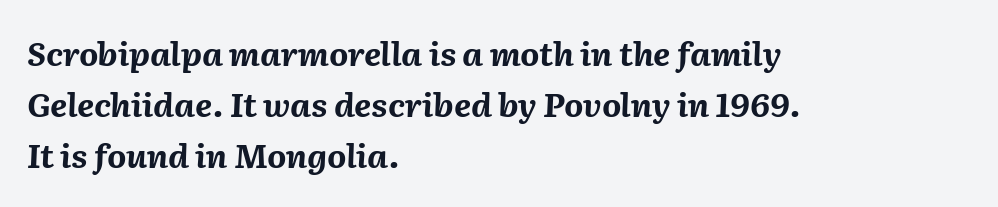
{"italic": "yes", "lean": "right", "slant_degrees": 2, "bold": "yes", "weight": "bold", "width": "normal", "stroke_contrast": "medium", "x_height": "medium", "monospaced": "no", "underline": "no", "align": "left", "line_spacing": "normal", "line_spacing_ratio": 1.55, "letter_spacing": "normal", "letter_spacing_em": 0.0, "glyph_px": 33}
